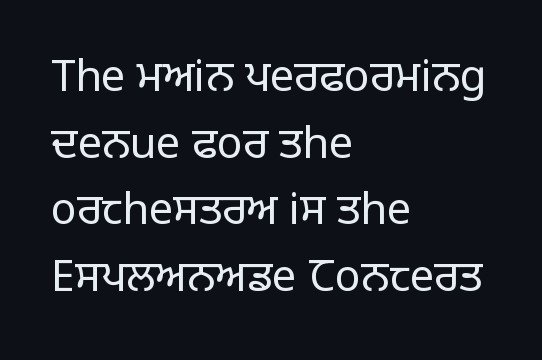
Do the characters align in a grid? No, the font is proportional. Weight: in the light-to-regular range. The typography opts for an upright posture over an oblique one. No feet cap the strokes, marking this as sans-serif type. Is there much room between lines? A standard amount, neither cramped nor airy.
